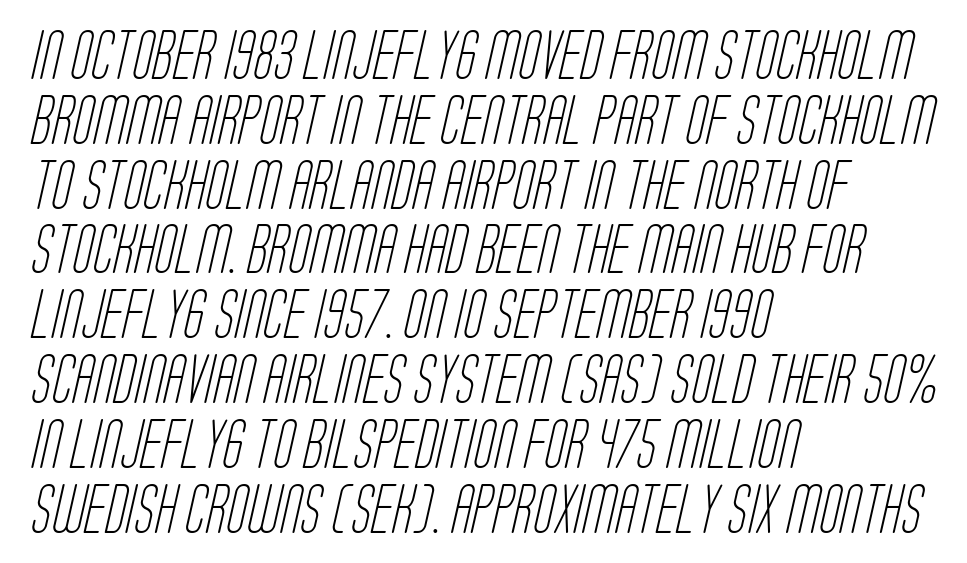
Q: Is the text bold? A: No.
Q: Is the typeface a serif or a sans-serif typeface? A: Sans-serif.
Q: Is the text underlined? A: No.
Q: How is the paragraph aligned? A: Left-aligned.
Q: Is the spacing between letters normal or unusually wide? A: Normal.
Q: Is the spacing between lines tight, normal or loose? A: Normal.
Q: Width (condensed, normal, or wide)? A: Condensed.
Q: Stroke contrast? A: Low.
Q: x-height? A: Large.
Q: Monospaced? A: No.
